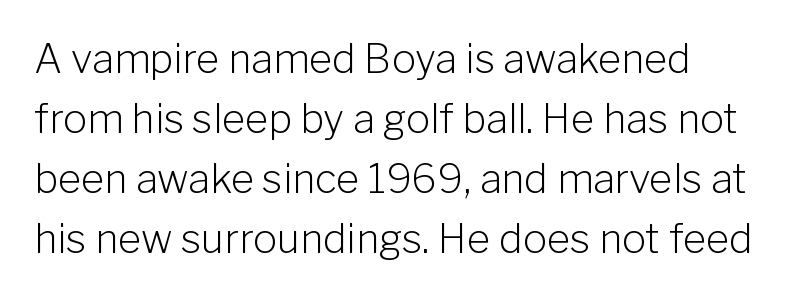
Q: Is the text bold? A: No.
Q: Is the text italic (slanted)? A: No, it is upright.
Q: Is the typeface a serif or a sans-serif typeface? A: Sans-serif.
Q: Is the text underlined? A: No.
Q: How is the paragraph aligned? A: Left-aligned.
Q: Is the spacing between letters normal or unusually wide? A: Normal.
Q: Is the spacing between lines tight, normal or loose? A: Normal.
Q: Width (condensed, normal, or wide)? A: Normal.
Q: Stroke contrast? A: Low.
Q: x-height? A: Medium.
Q: Monospaced? A: No.
